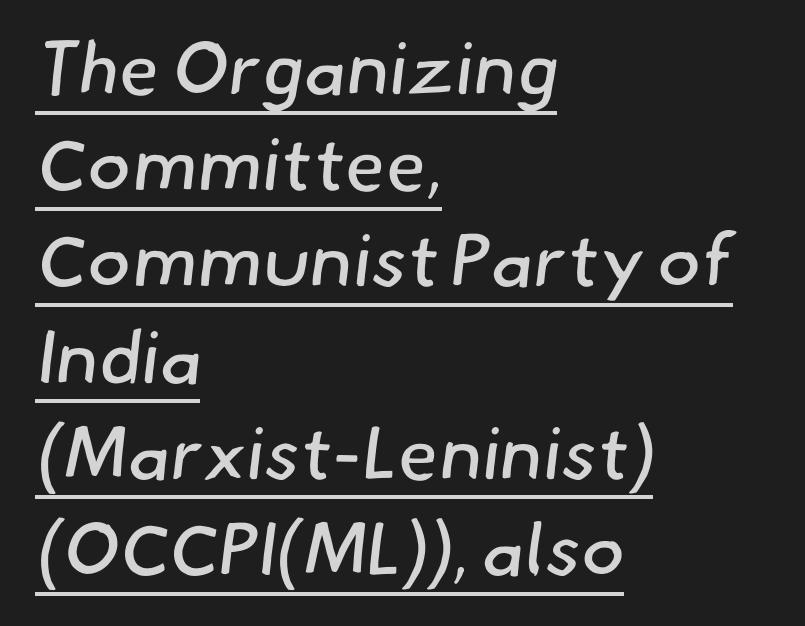
The rendering keeps characters at their native spacing. Notice how a bar underscores the lettering throughout. Each letter's strokes conclude bluntly, with no projecting serifs. The paragraph has a hard left edge and a soft right edge. Stroke mass is kept to a normal reading level or below.
